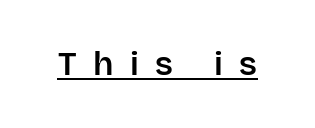
The image shows 33 px sans-serif type, upright; set unusually wide letter spacing (+0.5 em), underlined; low stroke contrast and a large x-height.
